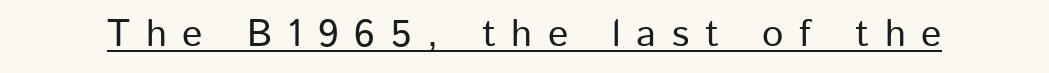
The image shows 38 px sans-serif type, upright; set unusually wide letter spacing (+0.41 em), underlined; low stroke contrast and a medium x-height.
